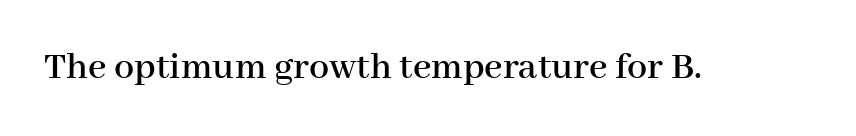
Q: Is the text italic (slanted)? A: No, it is upright.
Q: Is the typeface a serif or a sans-serif typeface? A: Serif.
Q: Is the text underlined? A: No.
Q: Is the spacing between letters normal or unusually wide? A: Normal.
Q: Width (condensed, normal, or wide)? A: Normal.
Q: Stroke contrast? A: High.
Q: x-height? A: Medium.
Q: Monospaced? A: No.
